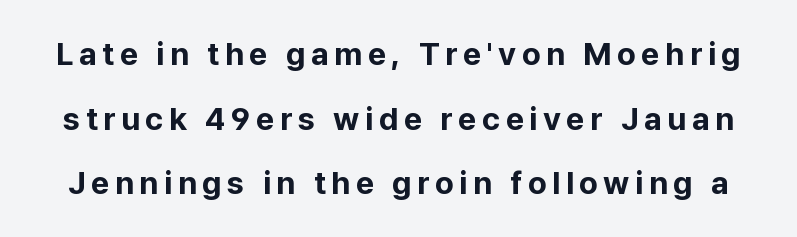
{"serif": "no", "italic": "no", "bold": "yes", "weight": "bold", "width": "normal", "stroke_contrast": "low", "x_height": "medium", "monospaced": "no", "underline": "no", "line_spacing": "loose", "line_spacing_ratio": 2.02, "glyph_px": 32}
